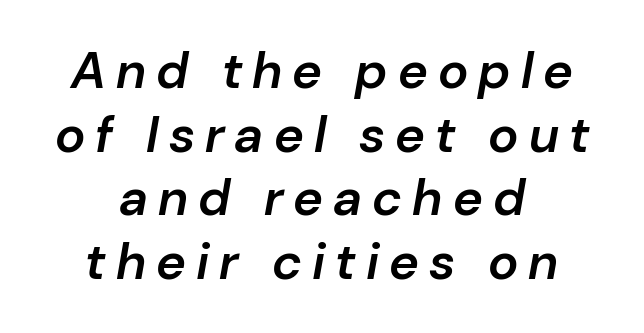
Do the characters align in a grid? No, the font is proportional. Only glyphs here, with clear space below each row. Horizontal bands of white between lines are of average thickness. Tracking here is generous; glyphs stand well apart from one another. Horizontally, the lines are justified to the midpoint only. A bit beefed up — I'd call it semibold rather than bold.
